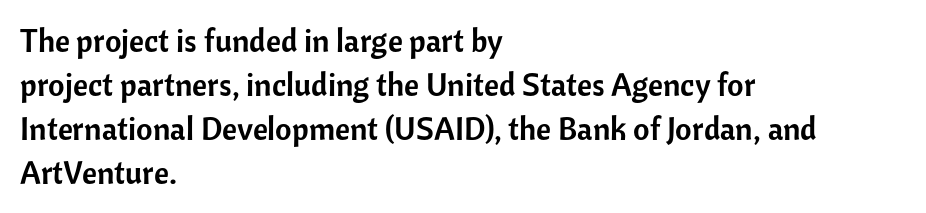
Q: Is the text italic (slanted)? A: No, it is upright.
Q: Is the typeface a serif or a sans-serif typeface? A: Sans-serif.
Q: Is the text underlined? A: No.
Q: How is the paragraph aligned? A: Left-aligned.
Q: Is the spacing between letters normal or unusually wide? A: Normal.
Q: Is the spacing between lines tight, normal or loose? A: Normal.
Q: Width (condensed, normal, or wide)? A: Normal.
Q: Stroke contrast? A: Low.
Q: x-height? A: Medium.
Q: Monospaced? A: No.
